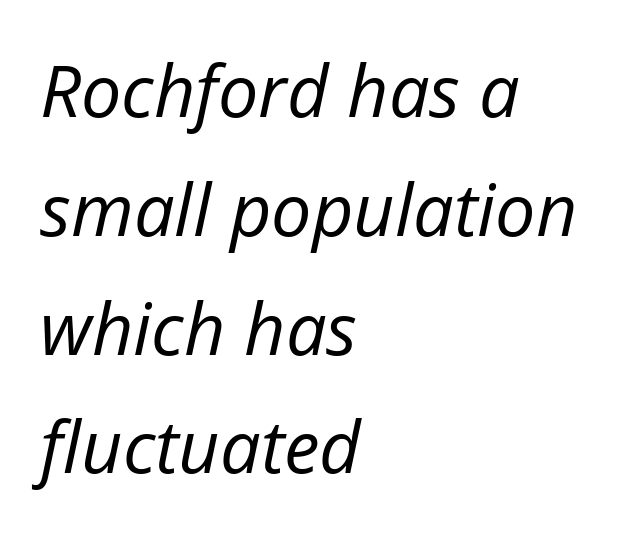
{"italic": "yes", "lean": "right", "slant_degrees": 12, "bold": "no", "weight": "regular", "width": "normal", "stroke_contrast": "low", "x_height": "medium", "monospaced": "no", "underline": "no", "align": "left", "line_spacing": "normal", "line_spacing_ratio": 1.65, "letter_spacing": "normal", "letter_spacing_em": 0.0, "glyph_px": 72}
